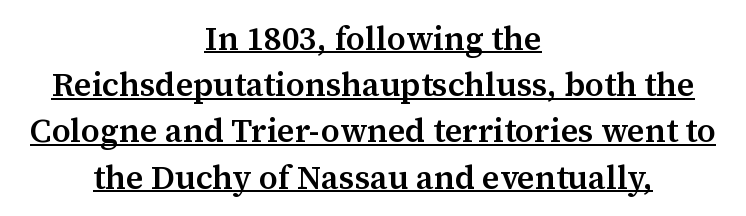
Q: Is the text bold? A: Semi-bold.
Q: Is the text italic (slanted)? A: No, it is upright.
Q: Is the typeface a serif or a sans-serif typeface? A: Serif.
Q: Is the text underlined? A: Yes.
Q: How is the paragraph aligned? A: Centered.
Q: Is the spacing between letters normal or unusually wide? A: Normal.
Q: Is the spacing between lines tight, normal or loose? A: Normal.
Q: Width (condensed, normal, or wide)? A: Normal.
Q: Stroke contrast? A: Medium.
Q: x-height? A: Medium.
Q: Monospaced? A: No.
